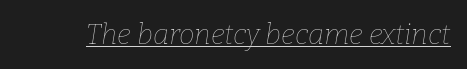
Q: Is the text bold? A: No.
Q: Is the text italic (slanted)? A: Yes, it leans right by about 9 degrees.
Q: Is the text underlined? A: Yes.
Q: Is the spacing between letters normal or unusually wide? A: Normal.
Q: Width (condensed, normal, or wide)? A: Normal.
Q: Stroke contrast? A: Low.
Q: x-height? A: Medium.
Q: Monospaced? A: No.
